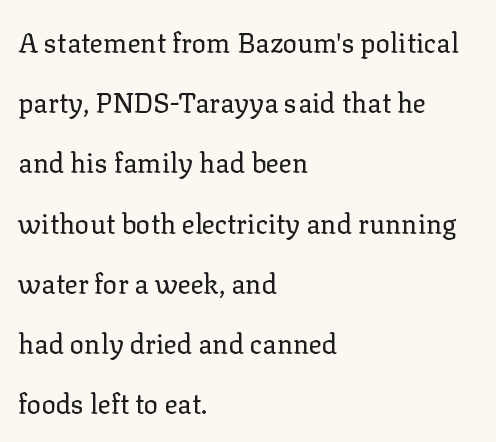
The image shows 27 px text type, upright; set left-aligned, loose line spacing (2.23x), normal letter spacing, not underlined.
